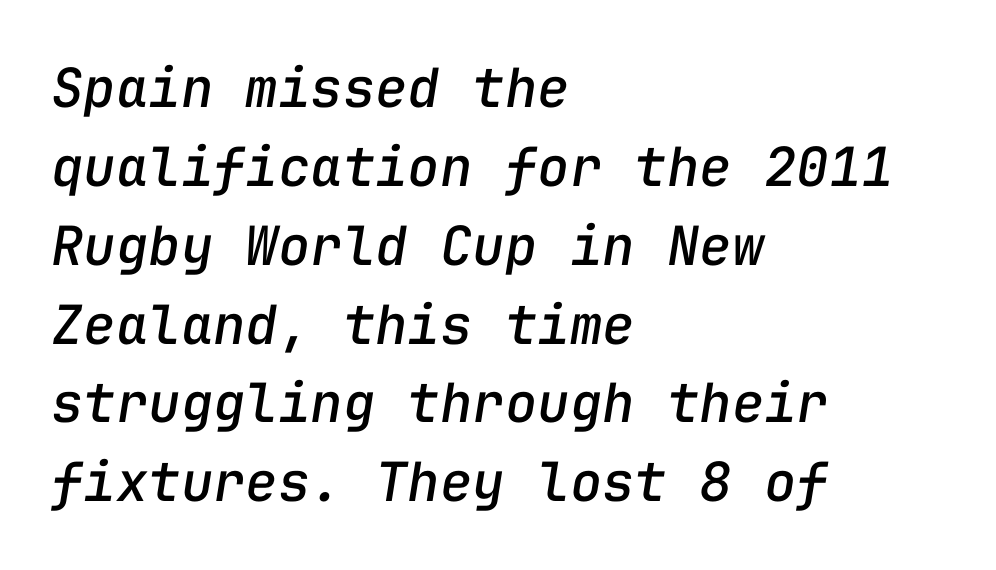
Q: Is the text italic (slanted)? A: Yes, it leans right by about 9 degrees.
Q: Is the text underlined? A: No.
Q: How is the paragraph aligned? A: Left-aligned.
Q: Is the spacing between letters normal or unusually wide? A: Normal.
Q: Is the spacing between lines tight, normal or loose? A: Normal.
Q: Width (condensed, normal, or wide)? A: Normal.
Q: Stroke contrast? A: Low.
Q: x-height? A: Medium.
Q: Monospaced? A: Yes.
